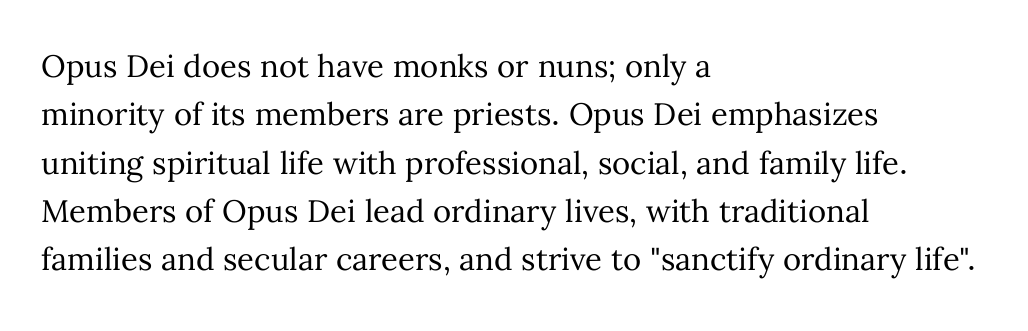
Q: Is the text bold? A: No.
Q: Is the text italic (slanted)? A: No, it is upright.
Q: Is the text underlined? A: No.
Q: How is the paragraph aligned? A: Left-aligned.
Q: Is the spacing between letters normal or unusually wide? A: Normal.
Q: Is the spacing between lines tight, normal or loose? A: Normal.
Q: Width (condensed, normal, or wide)? A: Normal.
Q: Stroke contrast? A: Medium.
Q: x-height? A: Medium.
Q: Monospaced? A: No.
